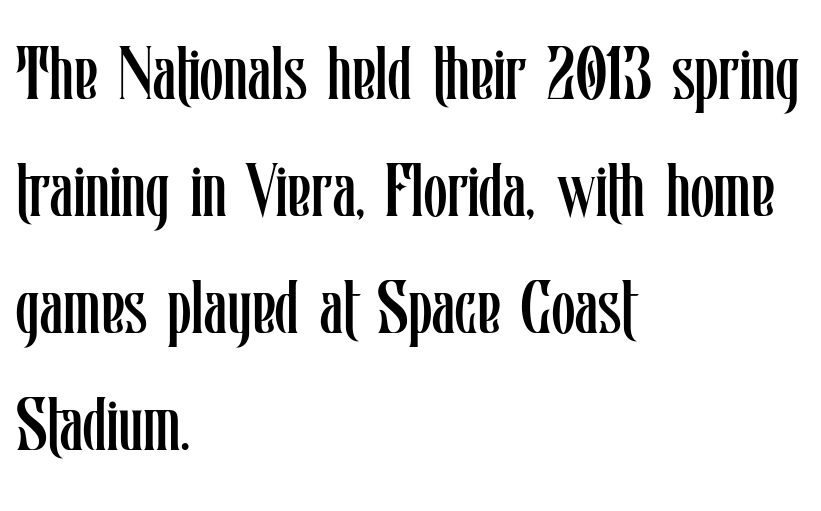
Q: Is the text bold? A: No.
Q: Is the text italic (slanted)? A: No, it is upright.
Q: Is the text underlined? A: No.
Q: How is the paragraph aligned? A: Left-aligned.
Q: Is the spacing between letters normal or unusually wide? A: Normal.
Q: Is the spacing between lines tight, normal or loose? A: Normal.
Q: Width (condensed, normal, or wide)? A: Condensed.
Q: Stroke contrast? A: Low.
Q: x-height? A: Medium.
Q: Monospaced? A: No.
